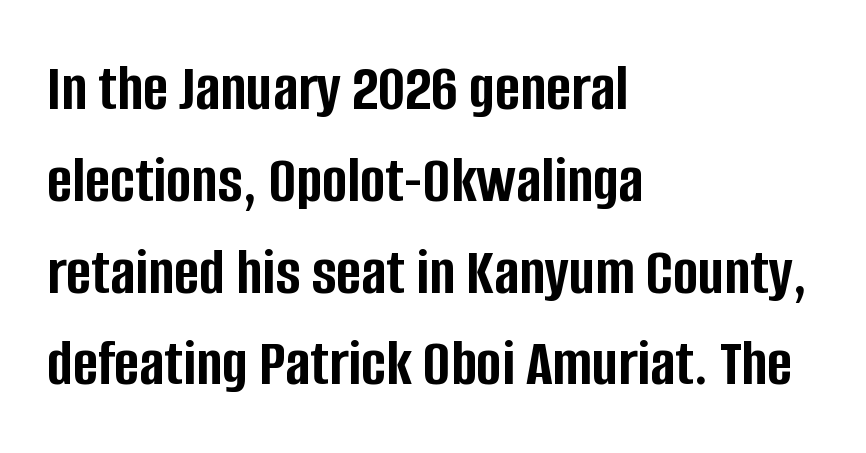
{"serif": "no", "italic": "no", "bold": "yes", "weight": "semibold", "width": "condensed", "stroke_contrast": "low", "x_height": "large", "monospaced": "no", "underline": "no", "align": "left", "line_spacing": "normal", "line_spacing_ratio": 1.35, "letter_spacing": "normal", "letter_spacing_em": 0.0, "glyph_px": 68}
